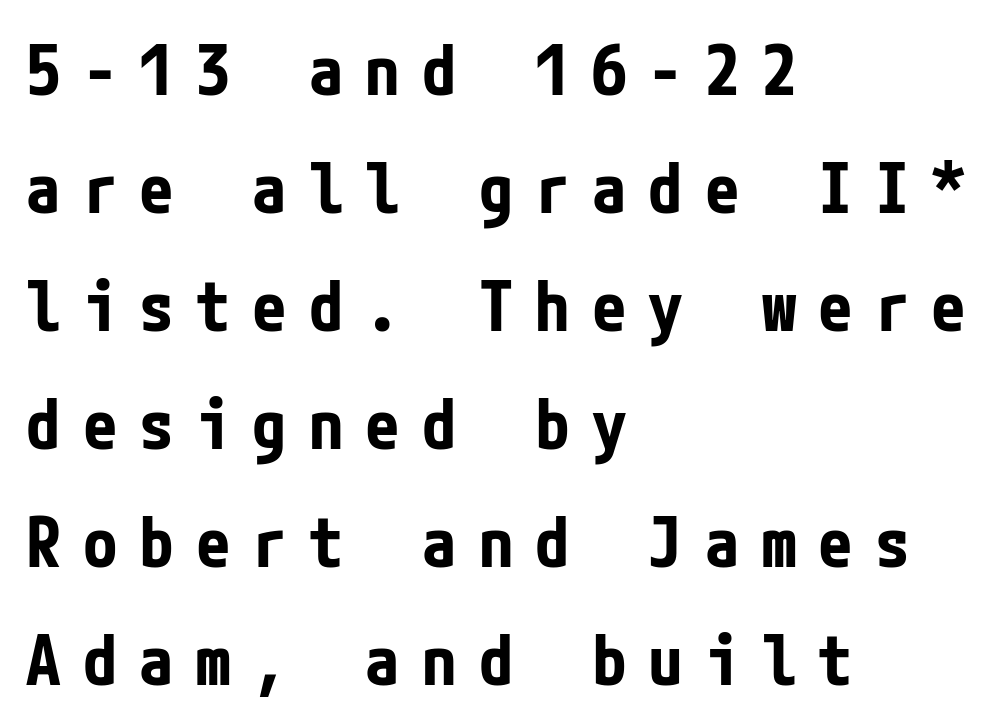
Q: Is the text bold? A: Yes.
Q: Is the text italic (slanted)? A: No, it is upright.
Q: Is the typeface a serif or a sans-serif typeface? A: Sans-serif.
Q: Is the text underlined? A: No.
Q: How is the paragraph aligned? A: Left-aligned.
Q: Is the spacing between letters normal or unusually wide? A: Unusually wide.
Q: Width (condensed, normal, or wide)? A: Condensed.
Q: Stroke contrast? A: Low.
Q: x-height? A: Medium.
